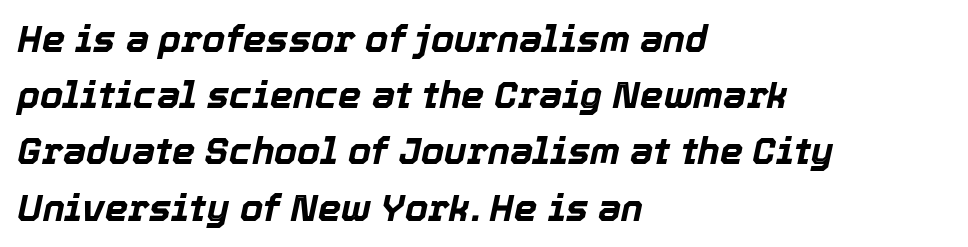
Q: Is the text bold? A: Yes.
Q: Is the text italic (slanted)? A: Yes, it leans right by about 12 degrees.
Q: Is the text underlined? A: No.
Q: How is the paragraph aligned? A: Left-aligned.
Q: Is the spacing between letters normal or unusually wide? A: Normal.
Q: Is the spacing between lines tight, normal or loose? A: Normal.
Q: Width (condensed, normal, or wide)? A: Normal.
Q: x-height? A: Medium.
Q: Monospaced? A: No.
